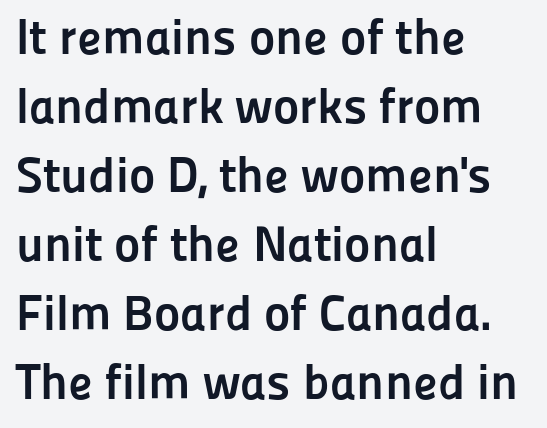
The lines are quadded left. A typesetter would call this proportional, since set widths differ per character. Is the type bold? Yes — the strokes are clearly thick and heavy. Look at the bottom of the vertical strokes: they stop flat, with no serifs. Here the glyphs are tracked normally, forming tight word shapes.
